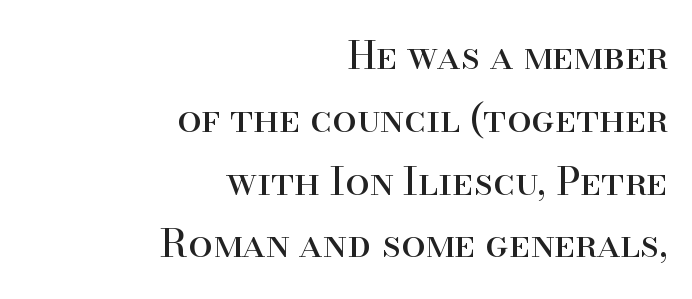
{"serif": "yes", "italic": "no", "bold": "no", "weight": "regular", "width": "normal", "stroke_contrast": "high", "x_height": "small", "monospaced": "no", "underline": "no", "align": "right", "line_spacing": "normal", "line_spacing_ratio": 1.61, "letter_spacing": "normal", "letter_spacing_em": 0.0, "glyph_px": 39}
